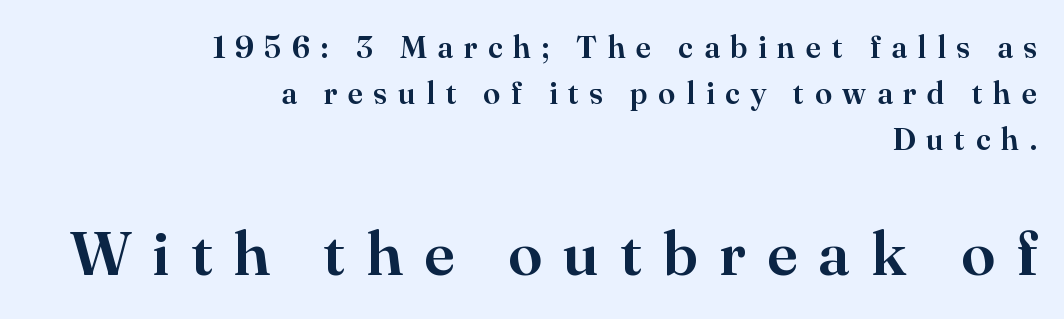
Q: Is the text italic (slanted)? A: No, it is upright.
Q: Is the typeface a serif or a sans-serif typeface? A: Serif.
Q: Is the text underlined? A: No.
Q: How is the paragraph aligned? A: Right-aligned.
Q: Is the spacing between letters normal or unusually wide? A: Unusually wide.
Q: Is the spacing between lines tight, normal or loose? A: Normal.
Q: Which block of text is set in a larger size, the first (top) or the second (bottom)? A: The second (bottom) one.
Q: Width (condensed, normal, or wide)? A: Normal.
Q: Stroke contrast? A: High.
Q: x-height? A: Small.
Q: Monospaced? A: No.
